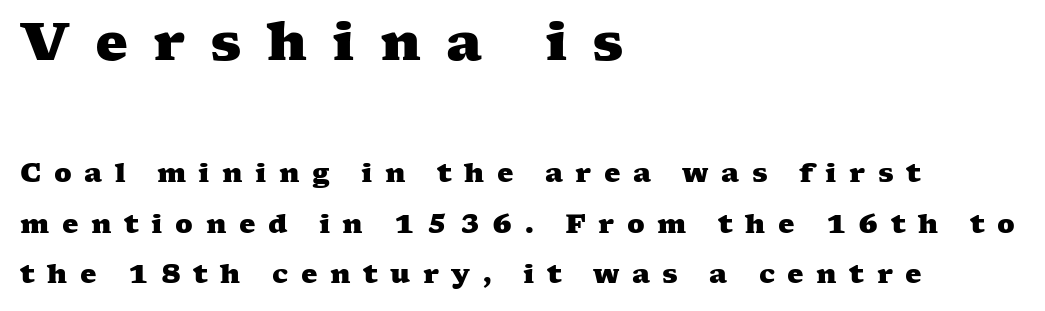
The image shows 52 px heavy, wide serif type; set left-aligned, loose line spacing (1.94x), unusually wide letter spacing (+0.48 em), not underlined; the first (top) block is 2.0x larger; medium stroke contrast and a medium x-height.
